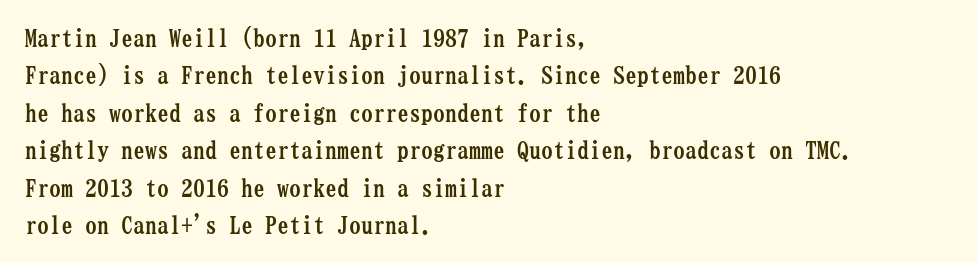
Q: Is the text bold? A: Yes.
Q: Is the text italic (slanted)? A: No, it is upright.
Q: Is the text underlined? A: No.
Q: How is the paragraph aligned? A: Left-aligned.
Q: Is the spacing between letters normal or unusually wide? A: Normal.
Q: Is the spacing between lines tight, normal or loose? A: Normal.
